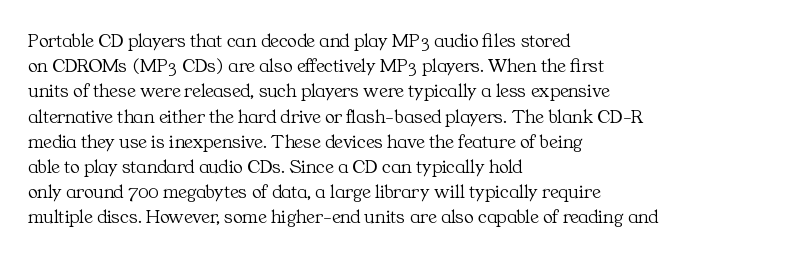
The image shows 20 px text type, upright; set left-aligned, normal line spacing (1.26x), normal letter spacing, not underlined.
